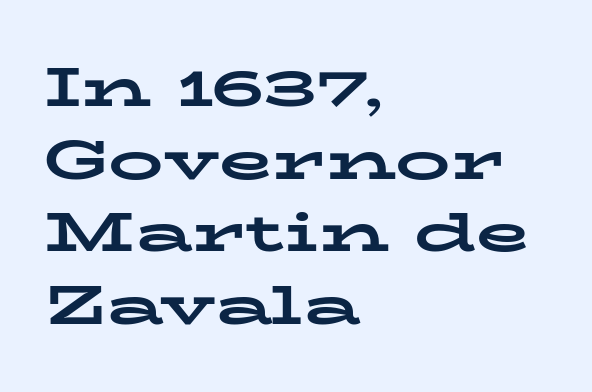
{"serif": "yes", "italic": "no", "bold": "yes", "weight": "bold", "width": "wide", "stroke_contrast": "low", "x_height": "medium", "monospaced": "no", "underline": "no", "align": "left", "line_spacing": "normal", "line_spacing_ratio": 1.32, "letter_spacing": "normal", "letter_spacing_em": 0.0, "glyph_px": 55}
